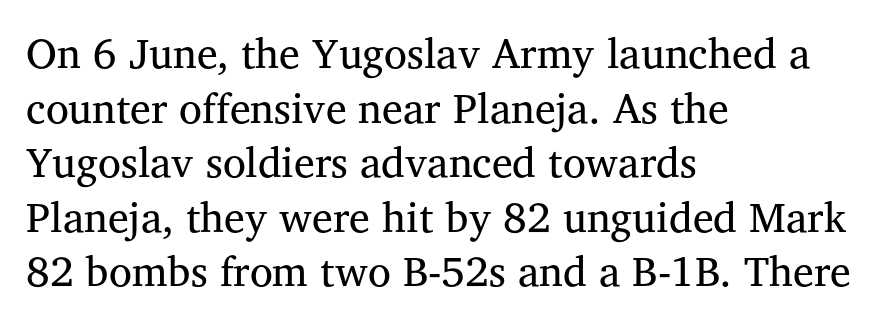
{"serif": "yes", "italic": "no", "bold": "no", "weight": "regular", "width": "normal", "stroke_contrast": "medium", "x_height": "medium", "monospaced": "no", "underline": "no", "align": "left", "line_spacing": "normal", "line_spacing_ratio": 1.3, "letter_spacing": "normal", "letter_spacing_em": 0.0, "glyph_px": 42}
